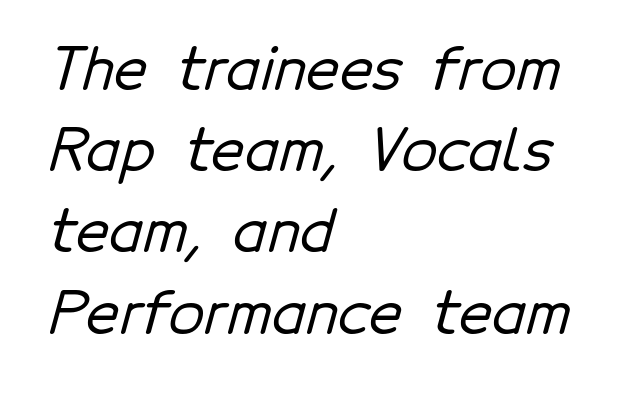
{"serif": "no", "width": "normal", "stroke_contrast": "low", "x_height": "medium", "monospaced": "no", "underline": "no", "align": "left", "line_spacing": "normal", "line_spacing_ratio": 1.4, "letter_spacing": "normal", "letter_spacing_em": 0.0, "glyph_px": 58}
